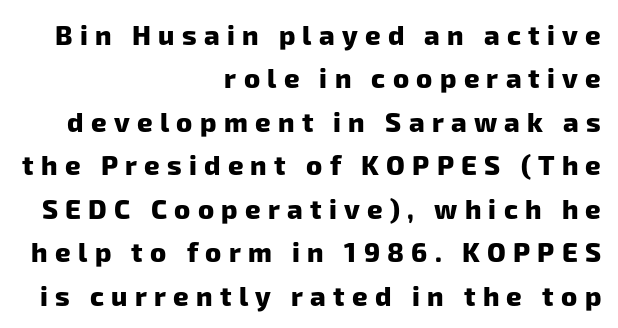
Every letter is thick-stroked: bold, no question. Descenders hang freely into open space. Compared with typical paragraphs, the rows here are spaced about the same. Casual observation: everything's shoved over to the right. The passage shown has open, widely tracked lettering throughout.
